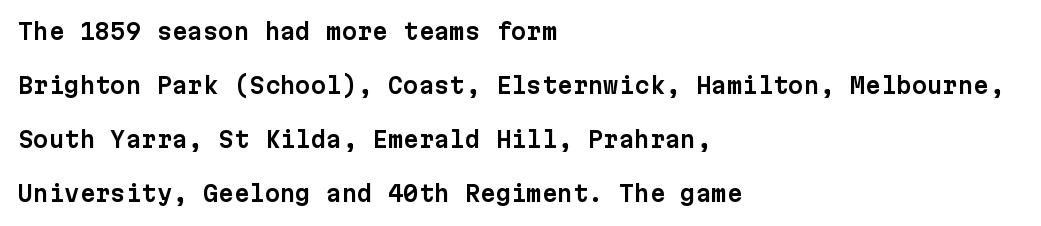
{"italic": "no", "underline": "no", "align": "left", "line_spacing": "loose", "line_spacing_ratio": 2.46, "letter_spacing": "normal", "letter_spacing_em": 0.0, "glyph_px": 22}
